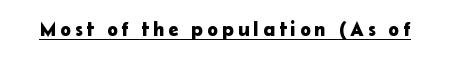
You can see a thin bar hugging the bottom of the glyphs. The letters stand straight up with perfectly vertical stems. You could only call the tracking loose — the letters float apart.
